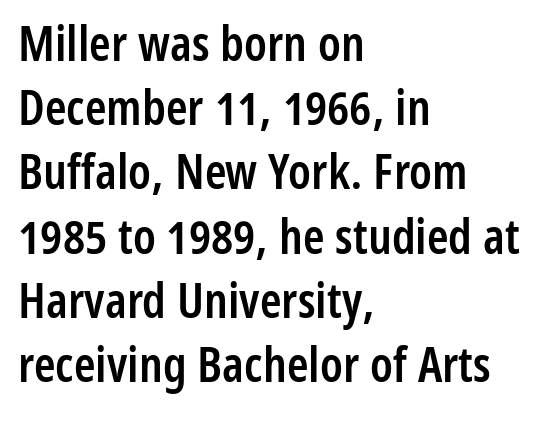
All the whitespace from short lines collects on the right. A normal amount of white space separates one row of letters from the next. Italic? Not at all — the glyphs are vertical. What weight is shown? A semibold, between regular and bold. The designer went with a sans here, leaving each stem footless. Clear beneath every line of the passage.
